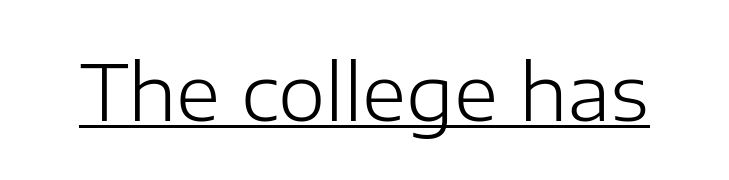
Q: Is the text bold? A: No.
Q: Is the text italic (slanted)? A: No, it is upright.
Q: Is the typeface a serif or a sans-serif typeface? A: Sans-serif.
Q: Is the text underlined? A: Yes.
Q: Is the spacing between letters normal or unusually wide? A: Normal.
Q: Width (condensed, normal, or wide)? A: Normal.
Q: Stroke contrast? A: Low.
Q: x-height? A: Medium.
Q: Monospaced? A: No.
